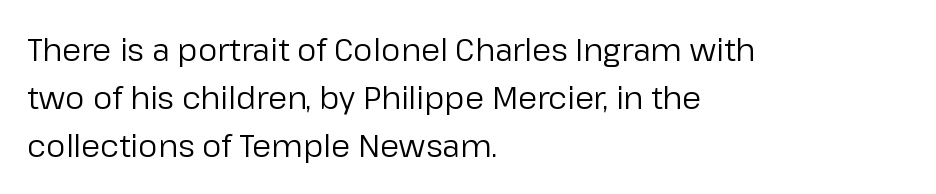
{"serif": "no", "italic": "no", "bold": "no", "weight": "regular", "width": "normal", "stroke_contrast": "low", "x_height": "medium", "monospaced": "no", "underline": "no", "align": "left", "line_spacing": "normal", "line_spacing_ratio": 1.55, "letter_spacing": "normal", "letter_spacing_em": 0.0, "glyph_px": 31}
